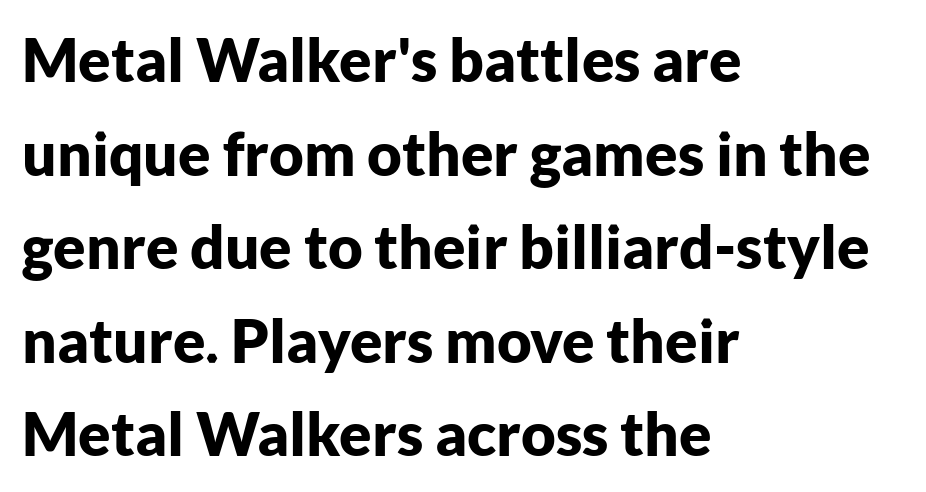
Q: Is the text bold? A: Yes.
Q: Is the text italic (slanted)? A: No, it is upright.
Q: Is the typeface a serif or a sans-serif typeface? A: Sans-serif.
Q: Is the text underlined? A: No.
Q: How is the paragraph aligned? A: Left-aligned.
Q: Is the spacing between letters normal or unusually wide? A: Normal.
Q: Is the spacing between lines tight, normal or loose? A: Normal.
Q: Width (condensed, normal, or wide)? A: Normal.
Q: Stroke contrast? A: Low.
Q: x-height? A: Medium.
Q: Monospaced? A: No.
